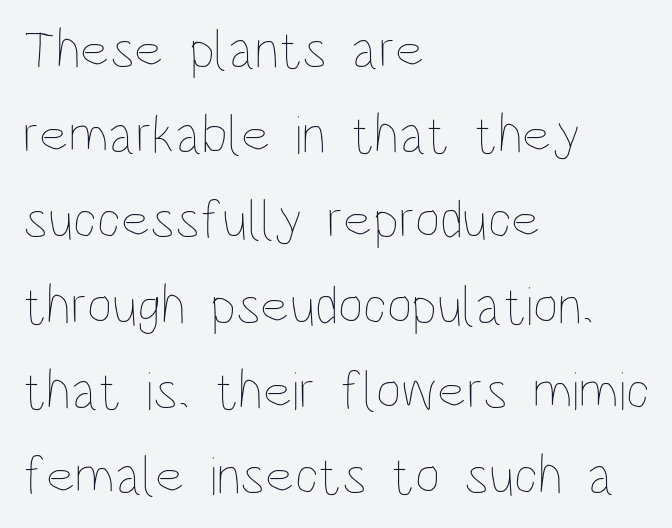
Q: Is the text bold? A: No.
Q: Is the text italic (slanted)? A: No, it is upright.
Q: Is the text underlined? A: No.
Q: How is the paragraph aligned? A: Left-aligned.
Q: Is the spacing between letters normal or unusually wide? A: Normal.
Q: Is the spacing between lines tight, normal or loose? A: Normal.
Q: Width (condensed, normal, or wide)? A: Condensed.
Q: Stroke contrast? A: Low.
Q: x-height? A: Large.
Q: Monospaced? A: No.
